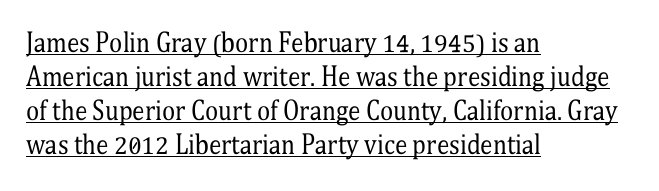
The cut favours lightness, reaching ordinary text weight at its darkest. The passage is arranged the way most books set body copy — flush left. Ordinary non-slanted type is in use. This sample carries an underscore along the baseline area.
